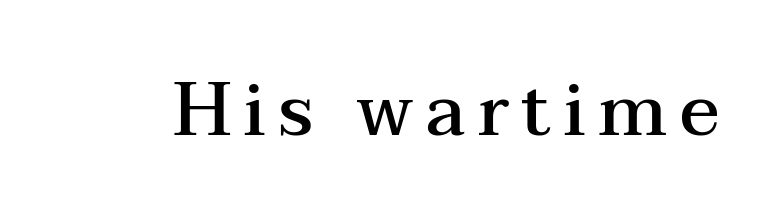
The image shows 74 px semibold, wide serif type, upright; set not underlined; medium stroke contrast and a medium x-height.
